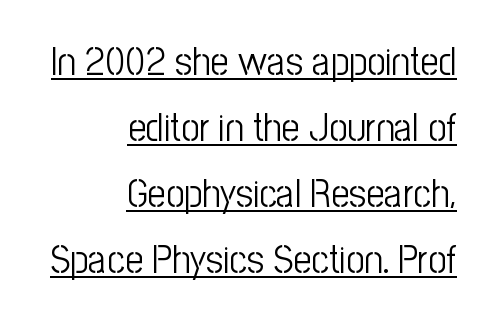
{"serif": "no", "italic": "no", "bold": "no", "weight": "light", "width": "condensed", "stroke_contrast": "low", "x_height": "medium", "monospaced": "no", "underline": "yes", "align": "right", "line_spacing": "normal", "line_spacing_ratio": 1.65, "letter_spacing": "normal", "letter_spacing_em": 0.0, "glyph_px": 40}
